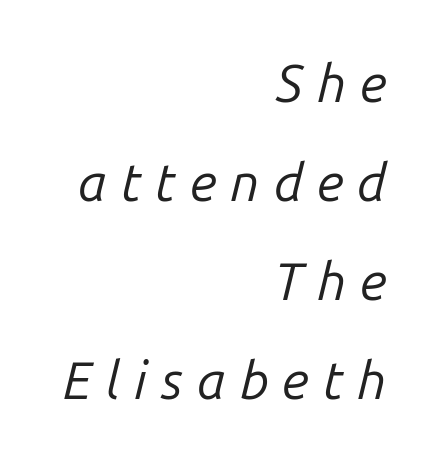
The image shows 53 px regular-weight type, italic (leaning right); set right-aligned, line spacing 1.87x, unusually wide letter spacing (+0.26 em), not underlined; low stroke contrast and a medium x-height.
